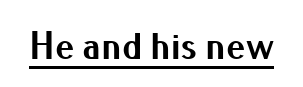
The image shows 39 px bold sans-serif type, upright; set normal letter spacing, underlined; medium stroke contrast and a small x-height.
